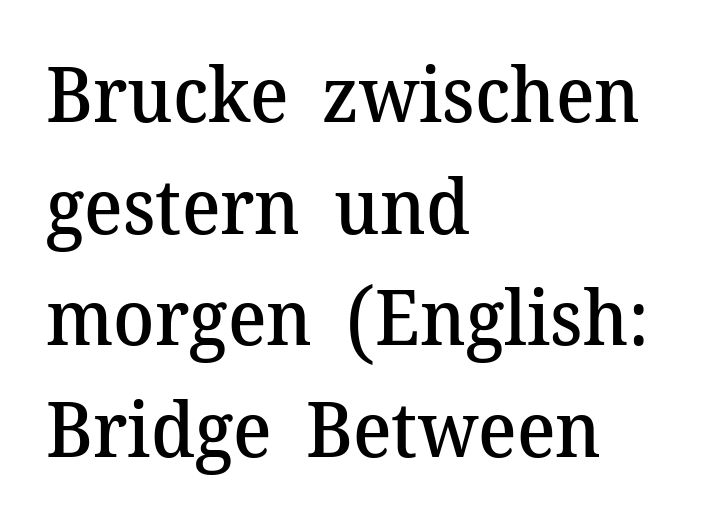
The paragraph shown leans on its left margin. Note the varied advance widths — an 'i' is clearly narrower than an 'm'. I'd describe the lettering as semibold — firm but not a full bold. Rows of type keep a routine distance in the vertical direction.
